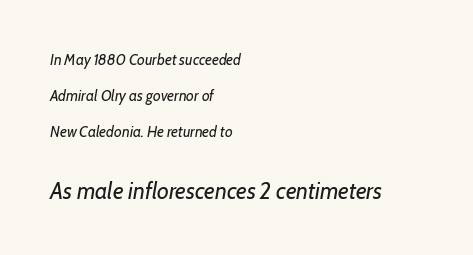
Q: Is the text bold? A: No.
Q: Is the text italic (slanted)? A: Yes, it leans right by about 7 degrees.
Q: Is the text underlined? A: No.
Q: How is the paragraph aligned? A: Left-aligned.
Q: Is the spacing between letters normal or unusually wide? A: Normal.
Q: Is the spacing between lines tight, normal or loose? A: Loose.
Q: Which block of text is set in a larger size, the first (top) or the second (bottom)? A: The second (bottom) one.
